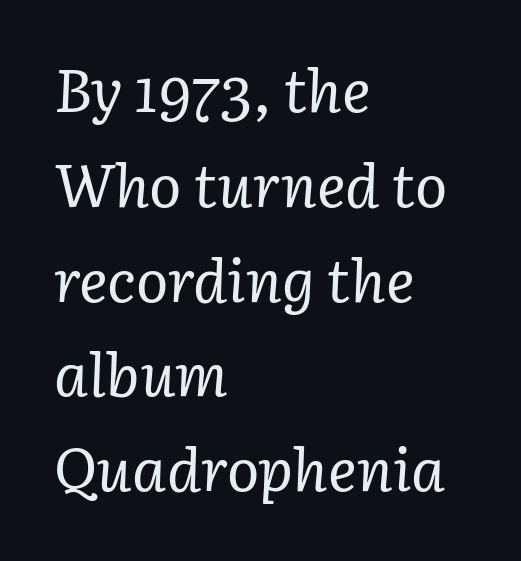
Q: Is the text bold? A: No.
Q: Is the text italic (slanted)? A: Yes, it leans right by about 3 degrees.
Q: Is the typeface a serif or a sans-serif typeface? A: Serif.
Q: Is the text underlined? A: No.
Q: How is the paragraph aligned? A: Left-aligned.
Q: Is the spacing between letters normal or unusually wide? A: Normal.
Q: Is the spacing between lines tight, normal or loose? A: Normal.
Q: Width (condensed, normal, or wide)? A: Normal.
Q: Stroke contrast? A: Low.
Q: x-height? A: Medium.
Q: Monospaced? A: No.
